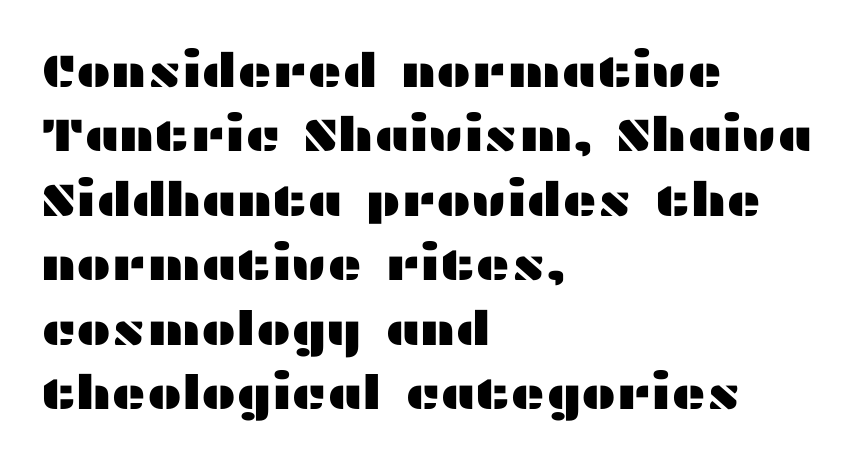
The characters display no serif detailing; their extremities are plain. Type without underlining. The horizontal fit of the characters is conventional and even. Honestly, the row spacing looks completely unremarkable. Do the letters lean? They stand straight.
